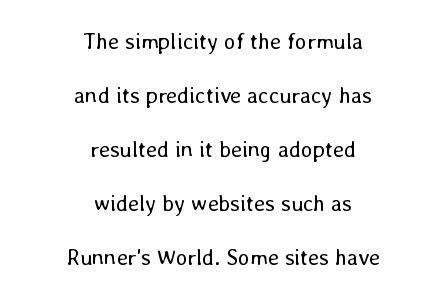
{"italic": "no", "bold": "no", "underline": "no", "align": "center", "line_spacing": "loose", "line_spacing_ratio": 2.46, "letter_spacing": "normal", "letter_spacing_em": 0.0, "glyph_px": 22}
